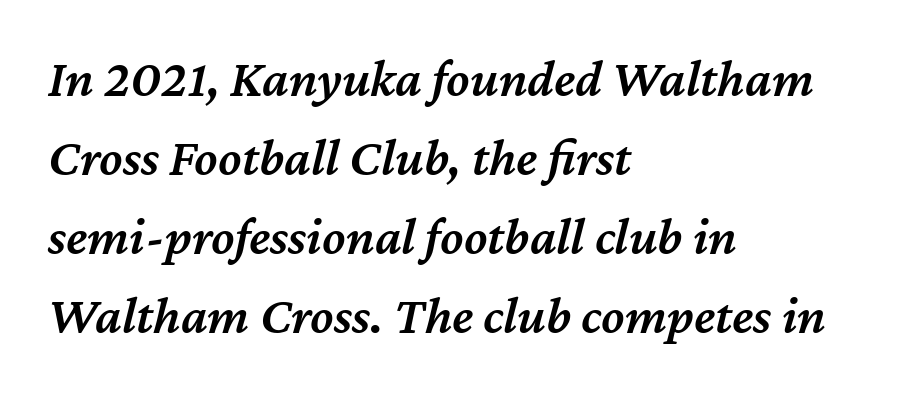
Q: Is the text bold? A: Semi-bold.
Q: Is the text italic (slanted)? A: Yes, it leans right by about 12 degrees.
Q: Is the text underlined? A: No.
Q: How is the paragraph aligned? A: Left-aligned.
Q: Is the spacing between letters normal or unusually wide? A: Normal.
Q: Is the spacing between lines tight, normal or loose? A: Normal.
Q: Width (condensed, normal, or wide)? A: Normal.
Q: Stroke contrast? A: Medium.
Q: x-height? A: Medium.
Q: Monospaced? A: No.
